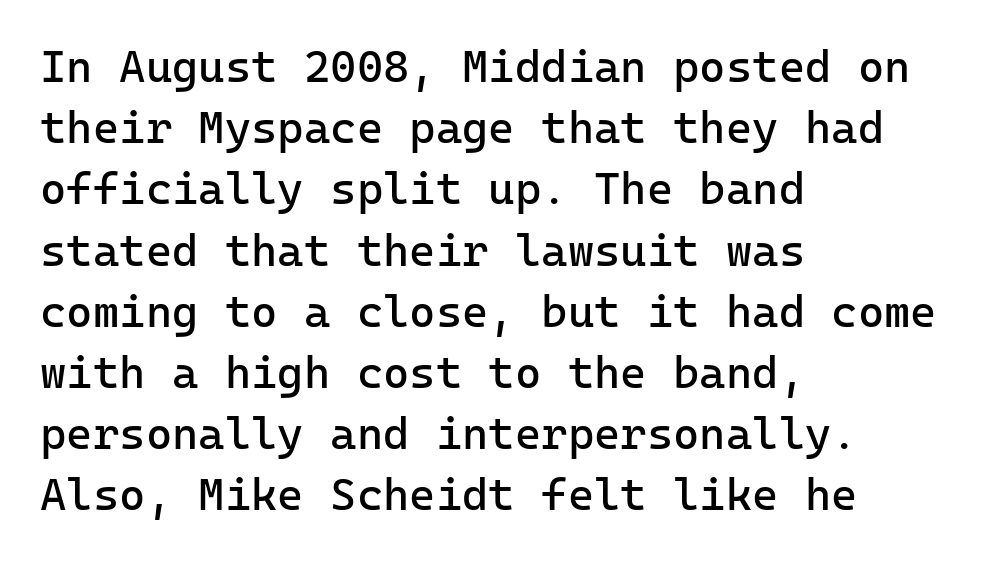
Students, observe: this is what conventionally led text looks like. This reads as an unemphasized weight, regular at the heaviest. The foot of each line stays bare and open. These lines are set flush left with a ragged right edge. Each word holds together tightly as a unit, with standard inter-letter gaps. Is this a sans? Yes — the strokes have no serifs.
